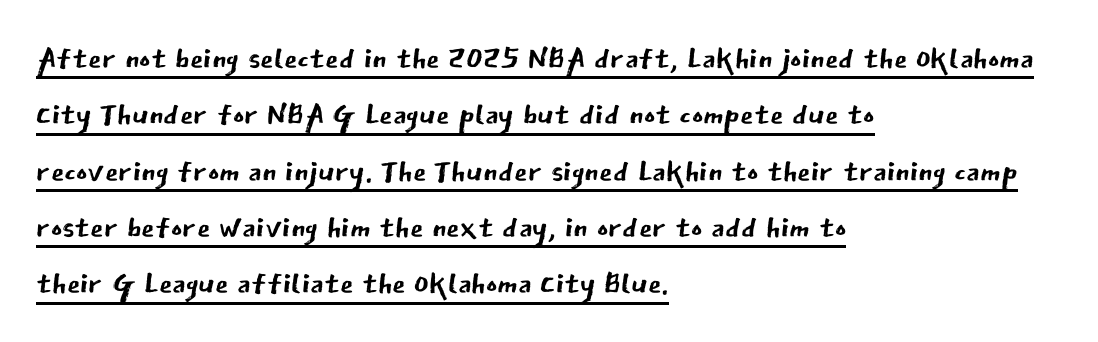
The image shows 43 px regular-weight sans-serif type, upright; set left-aligned, normal line spacing (1.31x), normal letter spacing, underlined; low stroke contrast and a medium x-height.
